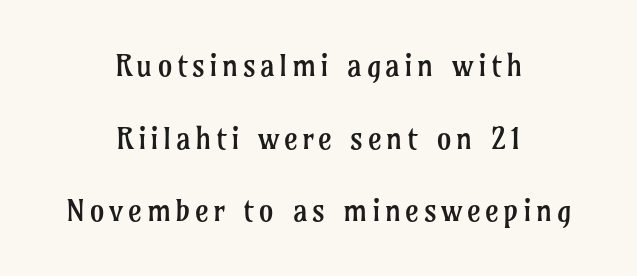
The image shows 30 px regular-weight serif type, upright; set centered, loose line spacing (2.42x), not underlined; low stroke contrast and a medium x-height.
